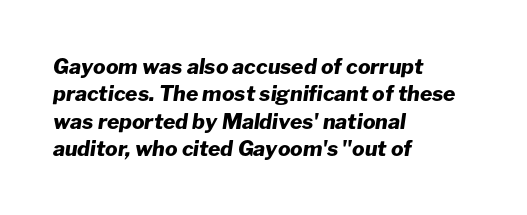
Q: Is the text bold? A: Yes.
Q: Is the text italic (slanted)? A: Yes, it leans right by about 8 degrees.
Q: Is the text underlined? A: No.
Q: How is the paragraph aligned? A: Left-aligned.
Q: Is the spacing between letters normal or unusually wide? A: Normal.
Q: Is the spacing between lines tight, normal or loose? A: Normal.
